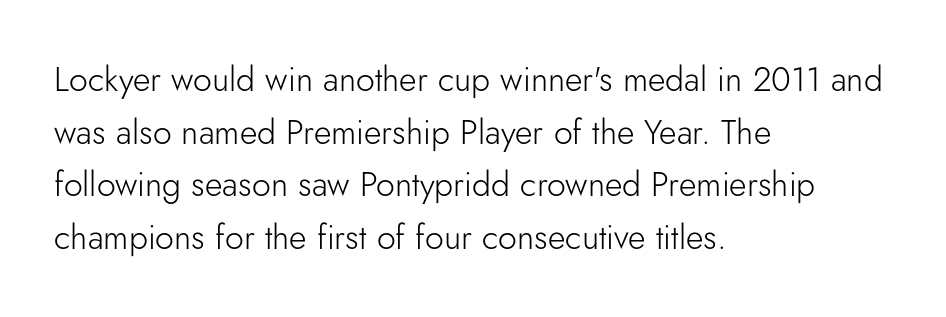
Q: Is the text bold? A: No.
Q: Is the text italic (slanted)? A: No, it is upright.
Q: Is the typeface a serif or a sans-serif typeface? A: Sans-serif.
Q: Is the text underlined? A: No.
Q: How is the paragraph aligned? A: Left-aligned.
Q: Is the spacing between letters normal or unusually wide? A: Normal.
Q: Is the spacing between lines tight, normal or loose? A: Normal.
Q: Width (condensed, normal, or wide)? A: Normal.
Q: Stroke contrast? A: Low.
Q: x-height? A: Small.
Q: Monospaced? A: No.
